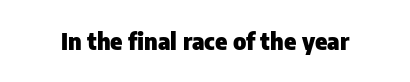
The image shows 23 px bold type, upright; set normal letter spacing, not underlined.
